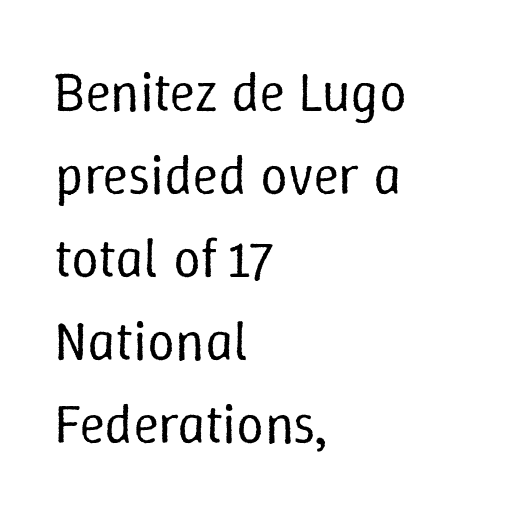
{"italic": "no", "bold": "no", "weight": "regular", "width": "normal", "stroke_contrast": "low", "x_height": "medium", "monospaced": "no", "underline": "no", "align": "left", "line_spacing": "normal", "line_spacing_ratio": 1.51, "letter_spacing": "normal", "letter_spacing_em": 0.0, "glyph_px": 55}
